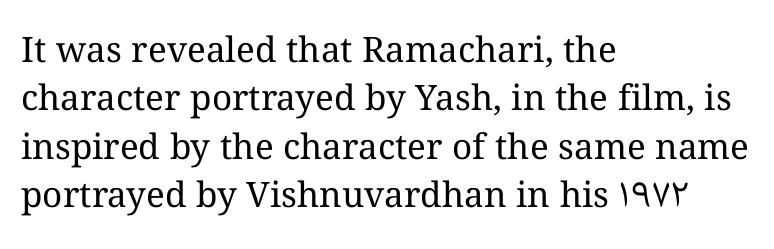
{"italic": "no", "bold": "no", "weight": "regular", "width": "normal", "stroke_contrast": "medium", "x_height": "medium", "monospaced": "no", "underline": "no", "align": "left", "line_spacing": "normal", "line_spacing_ratio": 1.38, "letter_spacing": "normal", "letter_spacing_em": 0.0, "glyph_px": 35}
